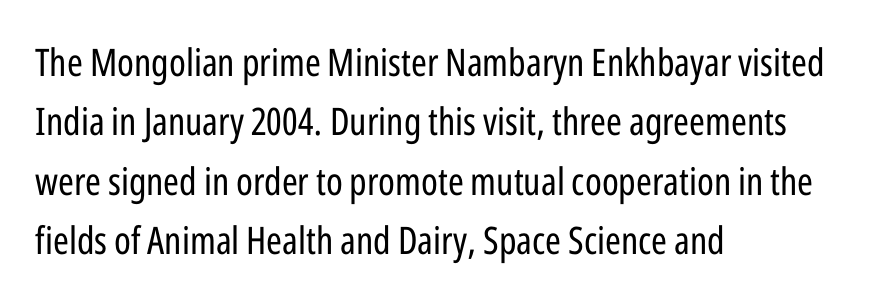
Q: Is the text bold? A: No.
Q: Is the text italic (slanted)? A: No, it is upright.
Q: Is the typeface a serif or a sans-serif typeface? A: Sans-serif.
Q: Is the text underlined? A: No.
Q: How is the paragraph aligned? A: Left-aligned.
Q: Is the spacing between letters normal or unusually wide? A: Normal.
Q: Is the spacing between lines tight, normal or loose? A: Normal.
Q: Width (condensed, normal, or wide)? A: Condensed.
Q: Stroke contrast? A: Low.
Q: x-height? A: Medium.
Q: Monospaced? A: No.
